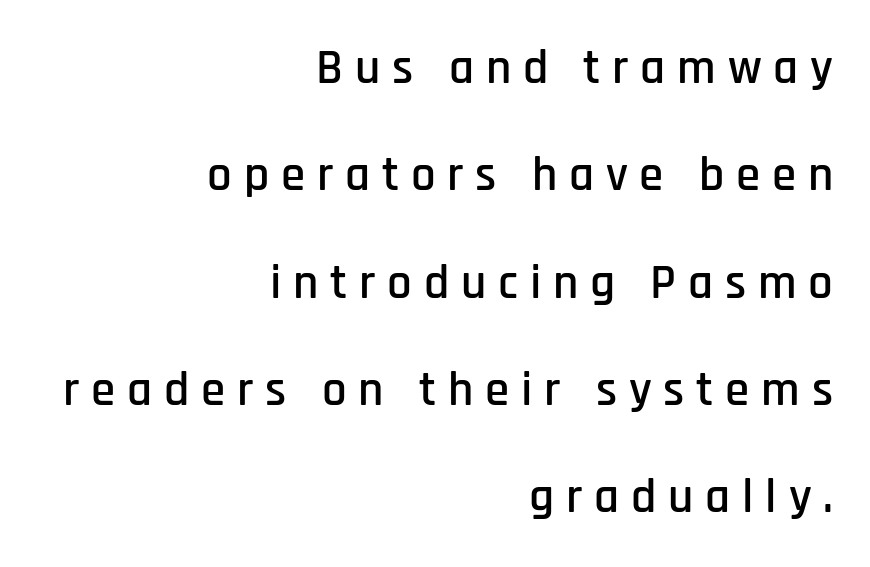
Q: Is the text italic (slanted)? A: No, it is upright.
Q: Is the typeface a serif or a sans-serif typeface? A: Sans-serif.
Q: Is the text underlined? A: No.
Q: How is the paragraph aligned? A: Right-aligned.
Q: Is the spacing between letters normal or unusually wide? A: Unusually wide.
Q: Is the spacing between lines tight, normal or loose? A: Loose.
Q: Width (condensed, normal, or wide)? A: Condensed.
Q: Stroke contrast? A: Low.
Q: x-height? A: Large.
Q: Monospaced? A: No.
